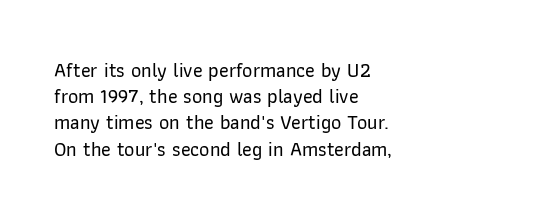
{"italic": "no", "underline": "no", "align": "left", "line_spacing": "normal", "line_spacing_ratio": 1.31, "letter_spacing": "normal", "letter_spacing_em": 0.0, "glyph_px": 20}
